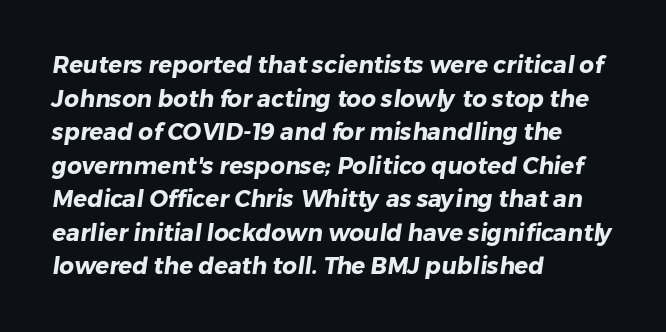
The vertical gap from one line to the next is medium. You could call the tracking neutral — neither tight nor loose. Its strokes are broad and dark, the hallmark of bold type. Only glyphs here, with clear space below each row.
